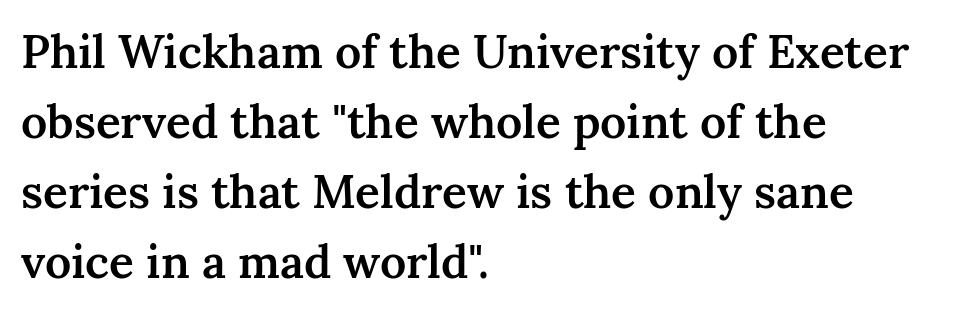
Students, this is semibold: more ink than regular, less than bold. The horizontal fit of the characters is conventional and even. Quick note: not italic, upright. One-word summary of the alignment: left. The rows are spaced the way most documents space them.
